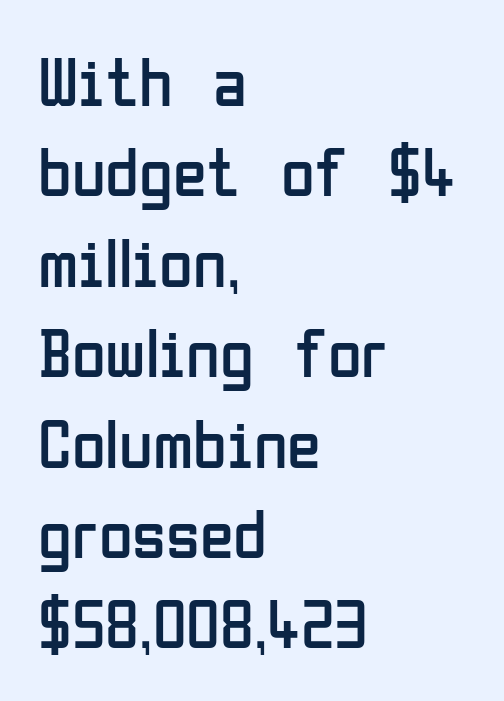
The rendering uses natural spacing where letterforms have individual widths. Normally led — the rows are evenly, conventionally spaced. The passage is arranged the way most books set body copy — flush left. The type is set solid horizontally, with unmodified tracking.
